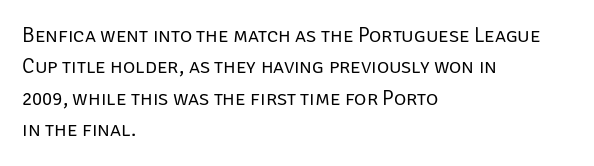
Q: Is the text bold? A: No.
Q: Is the text italic (slanted)? A: No, it is upright.
Q: Is the text underlined? A: No.
Q: How is the paragraph aligned? A: Left-aligned.
Q: Is the spacing between letters normal or unusually wide? A: Normal.
Q: Is the spacing between lines tight, normal or loose? A: Normal.
